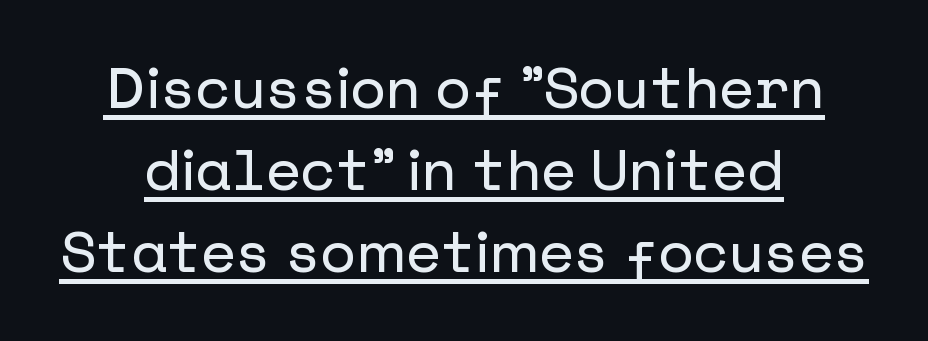
Q: Is the text italic (slanted)? A: No, it is upright.
Q: Is the typeface a serif or a sans-serif typeface? A: Sans-serif.
Q: Is the text underlined? A: Yes.
Q: How is the paragraph aligned? A: Centered.
Q: Is the spacing between letters normal or unusually wide? A: Normal.
Q: Is the spacing between lines tight, normal or loose? A: Normal.
Q: Width (condensed, normal, or wide)? A: Normal.
Q: Stroke contrast? A: Low.
Q: x-height? A: Medium.
